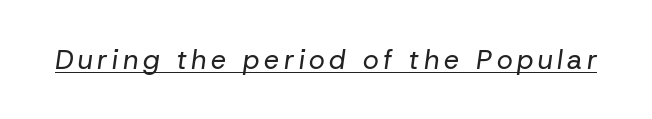
You can tell it's italic because the verticals aren't actually vertical. Stem width sits at or under what a default text font uses. Check the space under the baseline: a stroke is drawn there.
